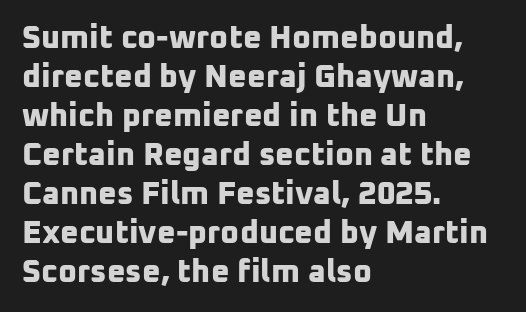
Q: Is the text bold? A: Yes.
Q: Is the typeface a serif or a sans-serif typeface? A: Sans-serif.
Q: Is the text underlined? A: No.
Q: How is the paragraph aligned? A: Left-aligned.
Q: Is the spacing between letters normal or unusually wide? A: Normal.
Q: Width (condensed, normal, or wide)? A: Normal.
Q: Stroke contrast? A: Low.
Q: x-height? A: Medium.
Q: Monospaced? A: No.
